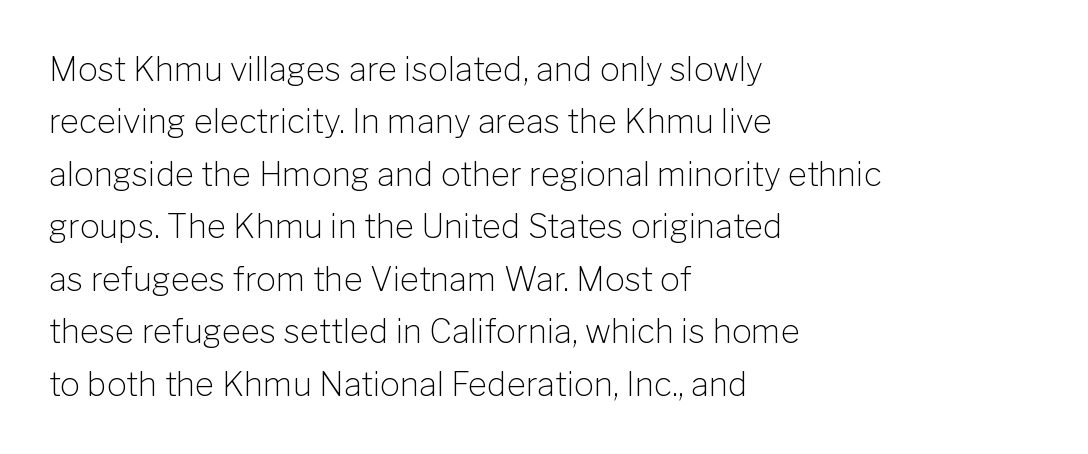
The image shows 33 px light sans-serif type, upright; set left-aligned, normal line spacing (1.59x), normal letter spacing, not underlined; low stroke contrast and a medium x-height.
